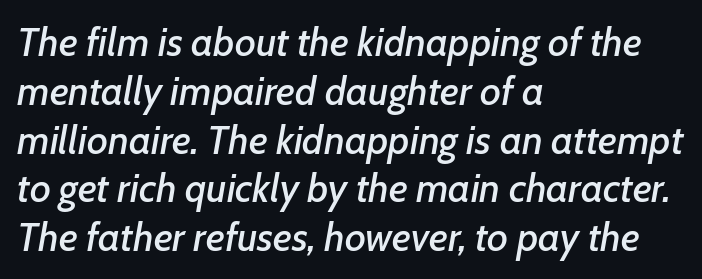
Q: Is the text italic (slanted)? A: Yes, it leans right by about 7 degrees.
Q: Is the text underlined? A: No.
Q: How is the paragraph aligned? A: Left-aligned.
Q: Is the spacing between letters normal or unusually wide? A: Normal.
Q: Width (condensed, normal, or wide)? A: Normal.
Q: Stroke contrast? A: Low.
Q: x-height? A: Medium.
Q: Monospaced? A: No.
